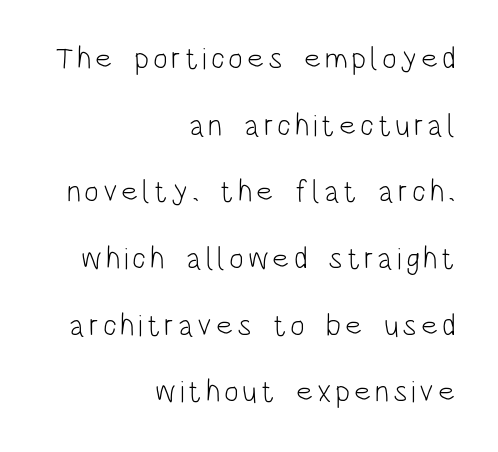
{"serif": "no", "italic": "no", "bold": "no", "weight": "light", "width": "condensed", "stroke_contrast": "low", "x_height": "large", "monospaced": "no", "underline": "no", "align": "right", "line_spacing": "loose", "line_spacing_ratio": 2.15, "glyph_px": 31}
